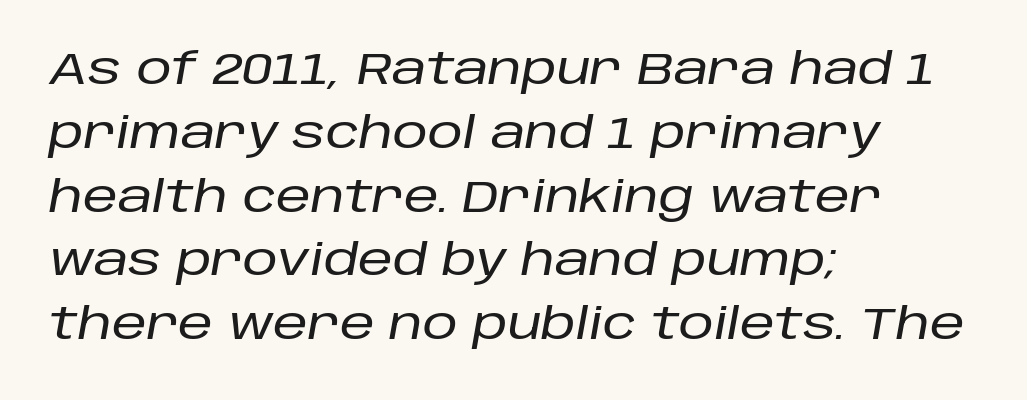
The image shows 44 px text type, italic (leaning right); set left-aligned, normal line spacing (1.45x), normal letter spacing, not underlined; low stroke contrast and a large x-height.
